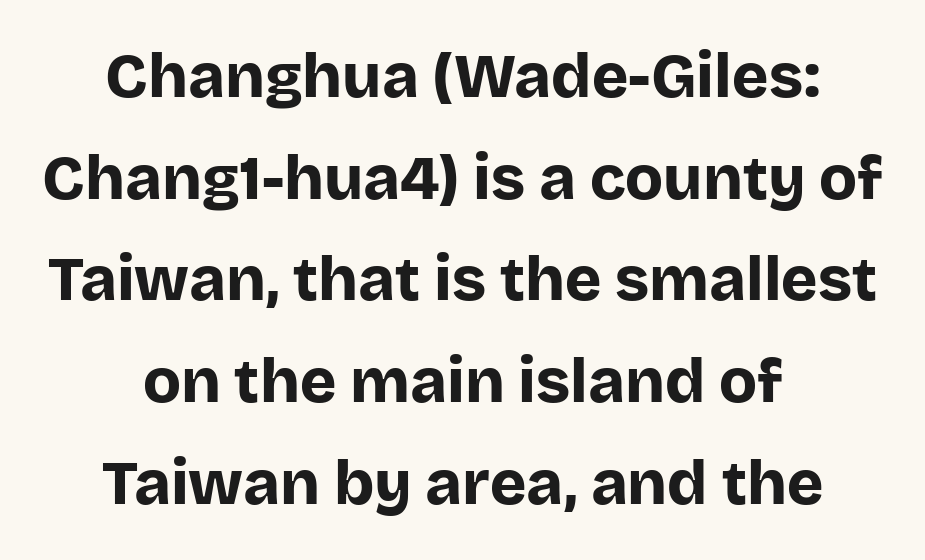
The image shows 62 px bold sans-serif type, upright; set centered, normal line spacing (1.64x), normal letter spacing, not underlined; low stroke contrast and a large x-height.
